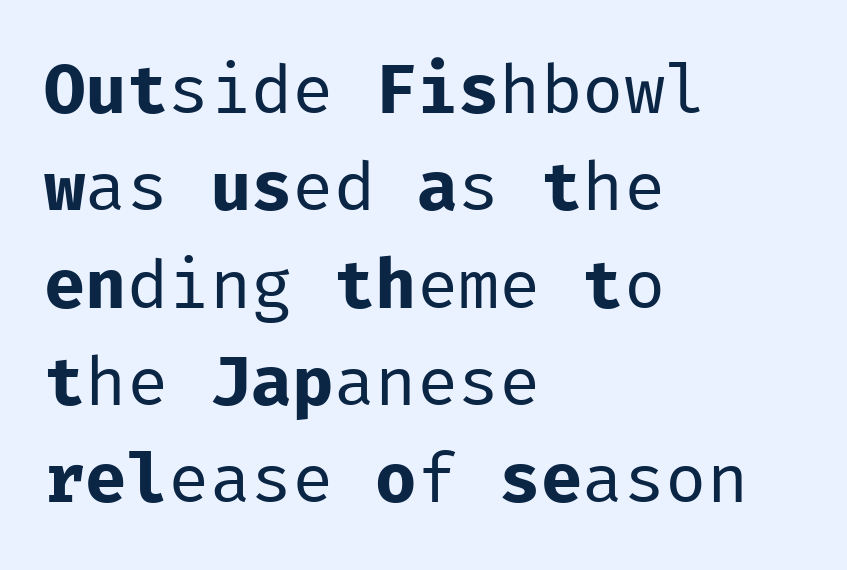
The image shows 69 px regular-weight sans-serif type, upright, monospaced; set left-aligned, normal line spacing (1.41x), normal letter spacing, not underlined; low stroke contrast and a medium x-height.
